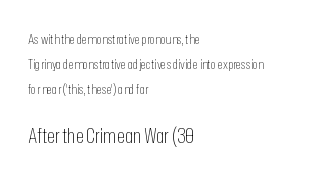
{"italic": "no", "bold": "no", "underline": "no", "align": "left", "line_spacing_ratio": 1.79, "letter_spacing": "normal", "letter_spacing_em": 0.0, "larger_block": "second", "size_ratio": 1.5, "glyph_px": 21}
